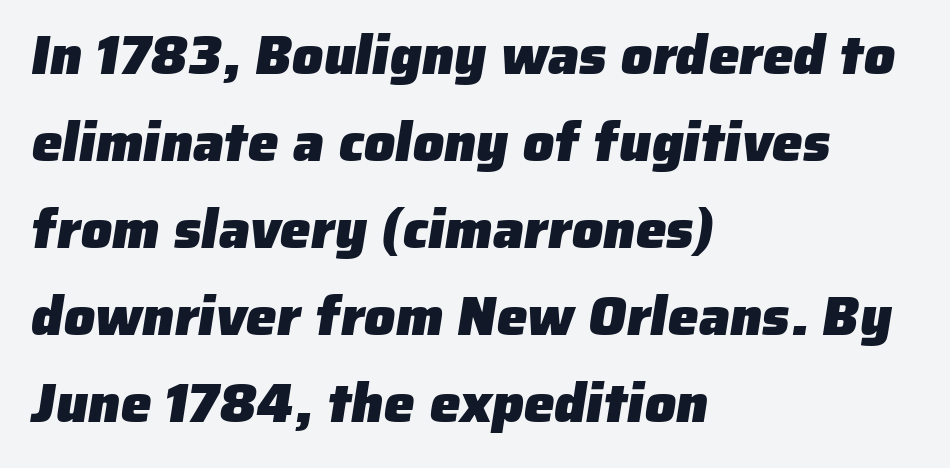
This rendering leaves character spacing at its baseline value. The characters look thick and weighty, a clear bold. The face used here is proportionally spaced, like ordinary book or web type. Each row of text sits above clean, open space. The text was rendered using a sans face with plain stroke endings. Where is the straight margin? On the left.
